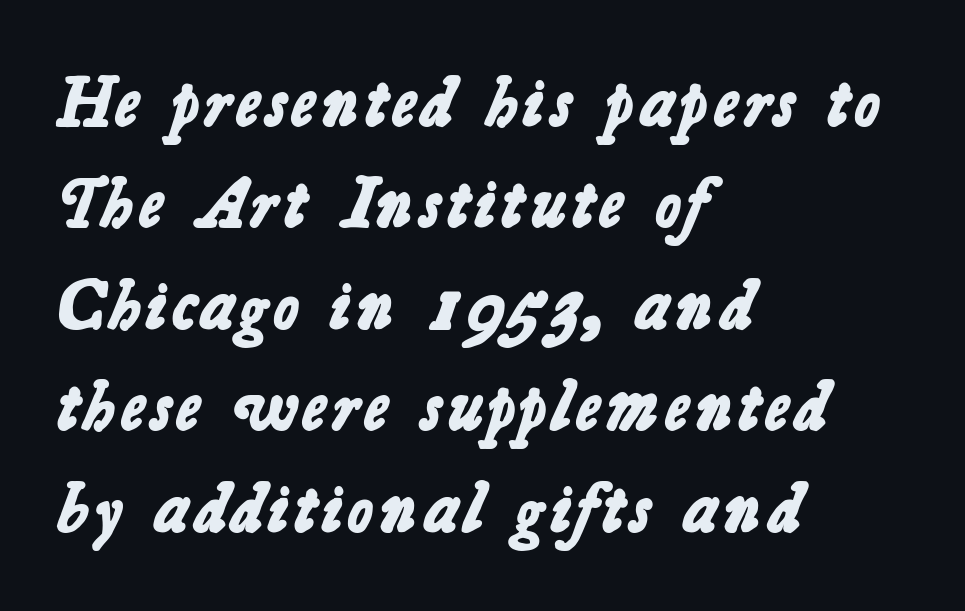
{"serif": "no", "bold": "yes", "weight": "bold", "width": "normal", "stroke_contrast": "low", "x_height": "medium", "monospaced": "no", "underline": "no", "align": "left", "line_spacing": "normal", "line_spacing_ratio": 1.45, "letter_spacing": "normal", "letter_spacing_em": 0.0, "glyph_px": 70}
